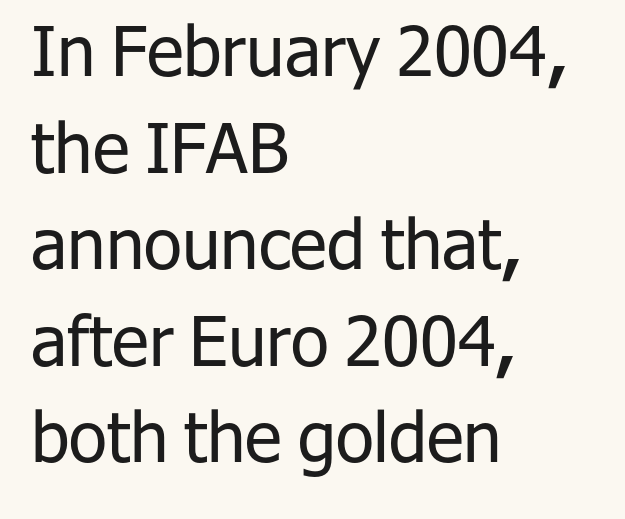
{"serif": "no", "italic": "no", "bold": "no", "weight": "regular", "width": "normal", "stroke_contrast": "low", "x_height": "medium", "monospaced": "no", "underline": "no", "align": "left", "line_spacing": "normal", "line_spacing_ratio": 1.4, "letter_spacing": "normal", "letter_spacing_em": 0.0, "glyph_px": 69}
